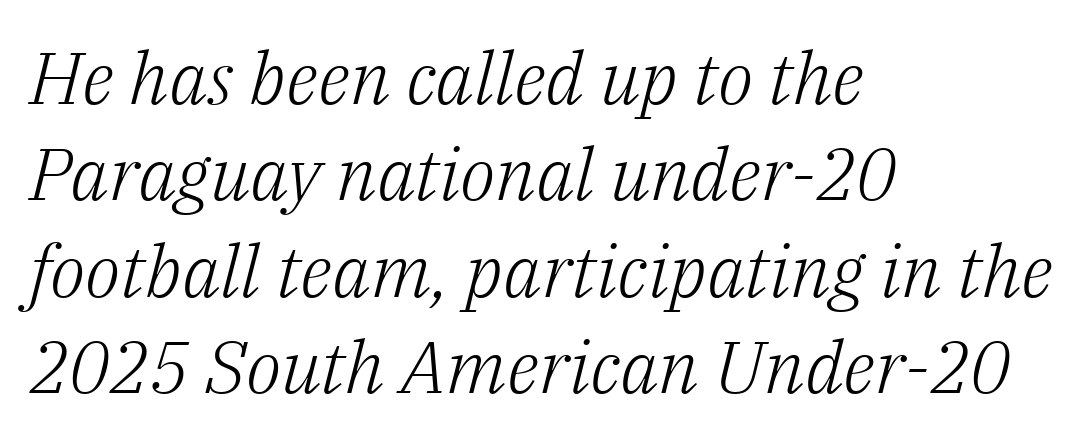
The image shows 73 px light serif type, italic (leaning right); set left-aligned, normal line spacing (1.32x), normal letter spacing, not underlined; low stroke contrast and a medium x-height.
